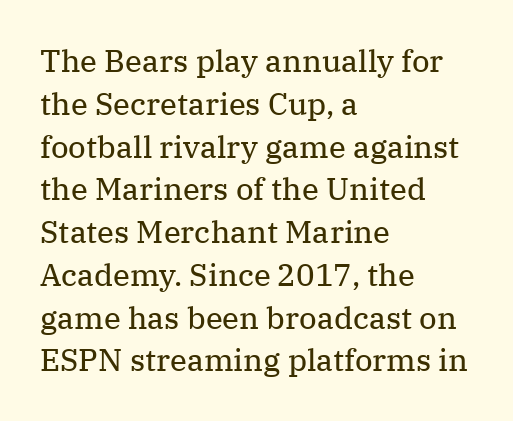
This is serif lettering, the kind often seen in printed books. Every character sits straight up, as roman type does. Is this a fixed-width face? No — the glyphs have proportional, varying widths. Here the glyphs are tracked normally, forming tight word shapes. A bare baseline throughout the passage. Horizontal alignment here is leftward, the default for most running prose.
